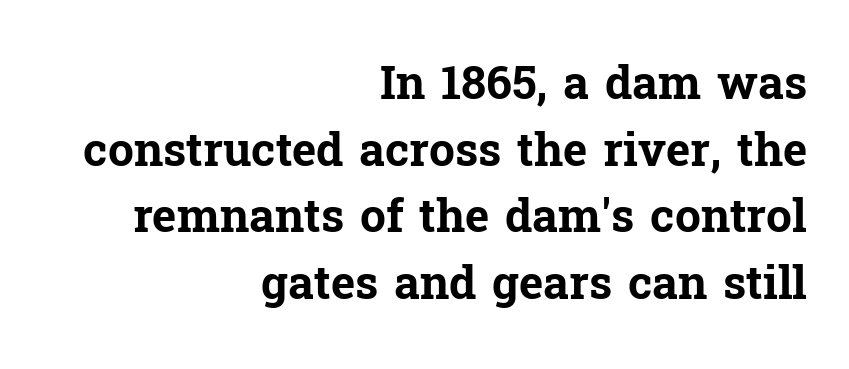
The image shows 46 px bold serif type, upright; set right-aligned, normal line spacing (1.45x), normal letter spacing, not underlined; low stroke contrast and a medium x-height.
